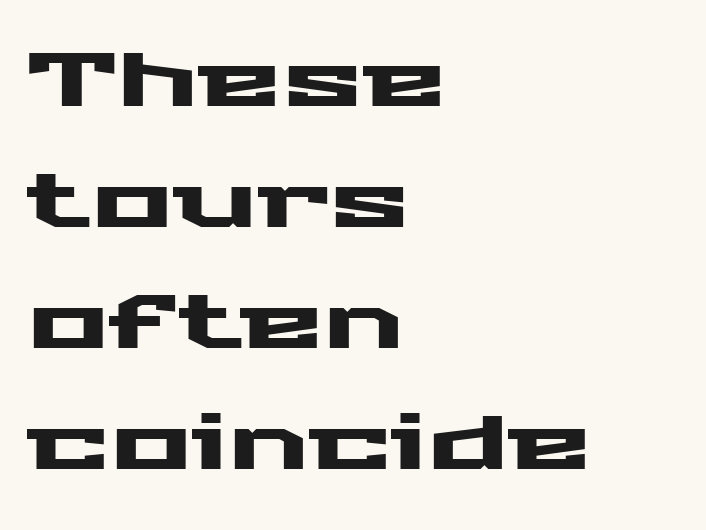
The face used here is proportionally spaced, like ordinary book or web type. Notice how the stems are strictly vertical — no italics here. Check under the words: just untouched page. The gaps between neighbouring characters are ordinary and unremarkable.
